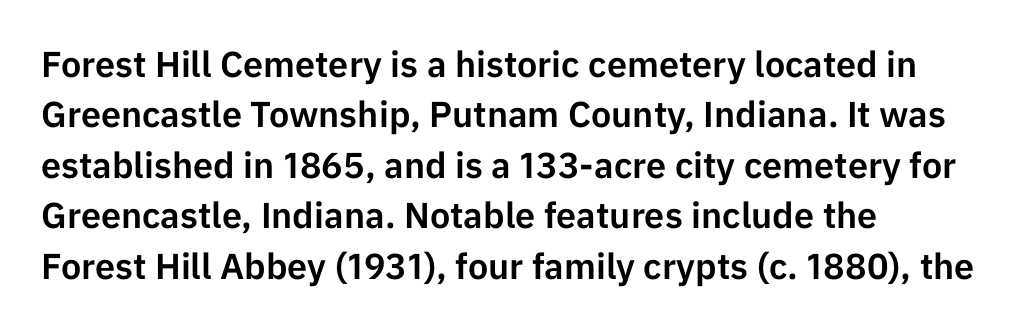
{"serif": "no", "italic": "no", "width": "normal", "stroke_contrast": "low", "x_height": "medium", "monospaced": "no", "underline": "no", "align": "left", "line_spacing": "normal", "line_spacing_ratio": 1.4, "letter_spacing": "normal", "letter_spacing_em": 0.0, "glyph_px": 36}
